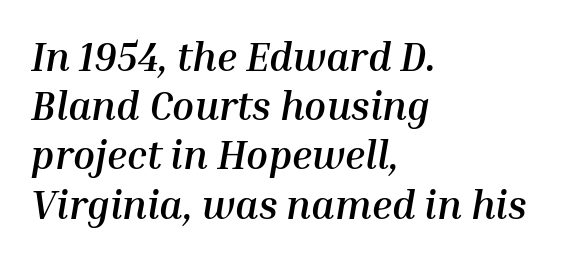
{"italic": "yes", "lean": "right", "slant_degrees": 10, "bold": "yes", "weight": "semibold", "width": "normal", "stroke_contrast": "medium", "x_height": "medium", "monospaced": "no", "underline": "no", "align": "left", "line_spacing_ratio": 1.23, "letter_spacing": "normal", "letter_spacing_em": 0.0, "glyph_px": 40}
